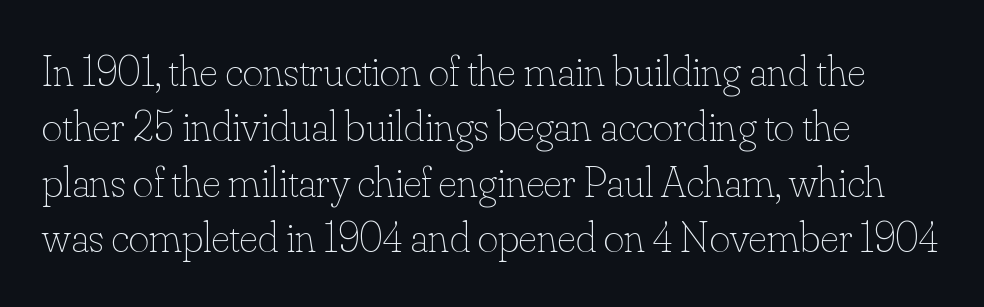
Posture: upright roman. The paragraph shown leans on its left margin. The face looks like a standard text weight, possibly lighter. Here the designer chose a conventional face with non-uniform glyph widths.
